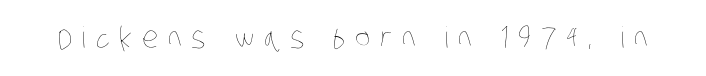
{"bold": "no", "weight": "thin", "width": "condensed", "stroke_contrast": "low", "x_height": "large", "monospaced": "no", "underline": "no", "letter_spacing": "wide", "letter_spacing_em": 0.34, "glyph_px": 29}
